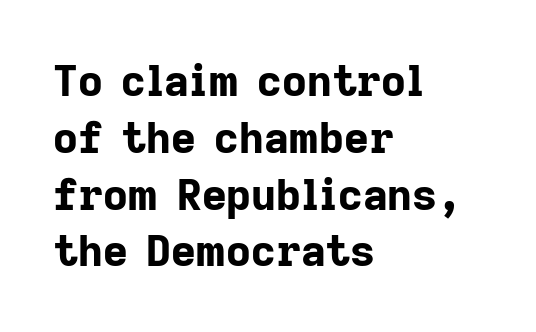
{"serif": "no", "italic": "no", "bold": "yes", "weight": "bold", "width": "normal", "stroke_contrast": "low", "x_height": "medium", "monospaced": "no", "underline": "no", "align": "left", "line_spacing": "normal", "line_spacing_ratio": 1.32, "letter_spacing": "normal", "letter_spacing_em": 0.0, "glyph_px": 43}
